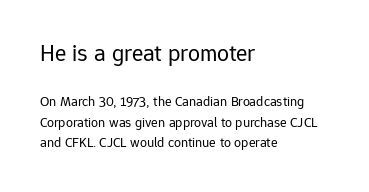
Leading: standard. The setting favours the left margin, as ordinary paragraphs usually do. Notice how the stems are strictly vertical — no italics here. Compare the two chunks: the upper has the greater cap height. Letters rest on an invisible, unmarked baseline.
